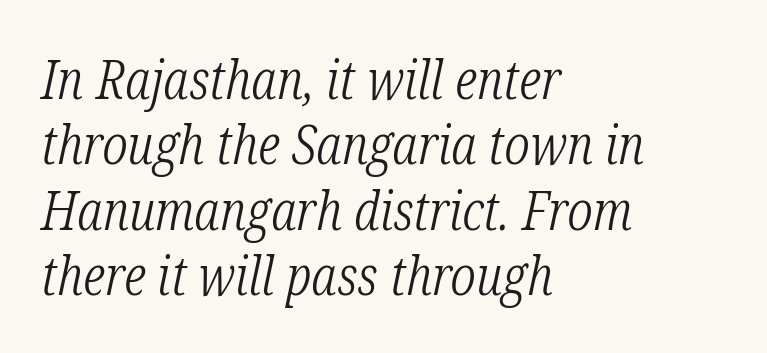
Q: Is the text bold? A: No.
Q: Is the text italic (slanted)? A: Yes, it leans right by about 12 degrees.
Q: Is the typeface a serif or a sans-serif typeface? A: Serif.
Q: Is the text underlined? A: No.
Q: How is the paragraph aligned? A: Left-aligned.
Q: Is the spacing between letters normal or unusually wide? A: Normal.
Q: Width (condensed, normal, or wide)? A: Condensed.
Q: Stroke contrast? A: Low.
Q: x-height? A: Medium.
Q: Monospaced? A: No.
